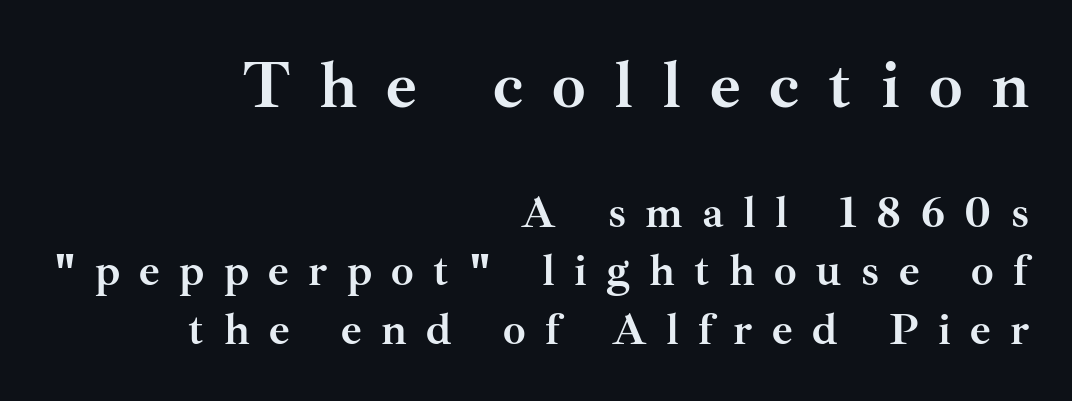
Note: serifs present on the glyphs. The strokes are fattened all the way to bold. Rule under the text: the space is simply empty. Proportional: the letters do not fall into vertical columns. The passage shown begins with its larger block and ends with its smaller one.
